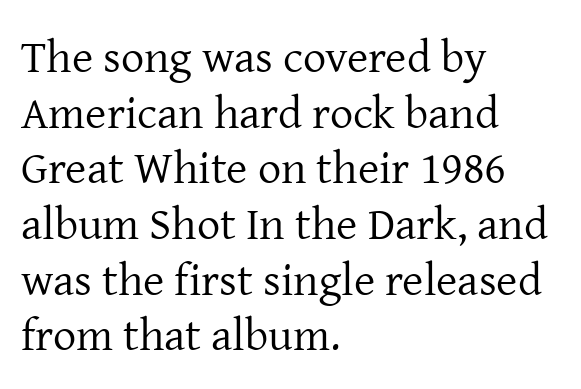
Q: Is the text bold? A: No.
Q: Is the text italic (slanted)? A: No, it is upright.
Q: Is the typeface a serif or a sans-serif typeface? A: Serif.
Q: Is the text underlined? A: No.
Q: How is the paragraph aligned? A: Left-aligned.
Q: Is the spacing between letters normal or unusually wide? A: Normal.
Q: Width (condensed, normal, or wide)? A: Normal.
Q: Stroke contrast? A: Low.
Q: x-height? A: Medium.
Q: Monospaced? A: No.
